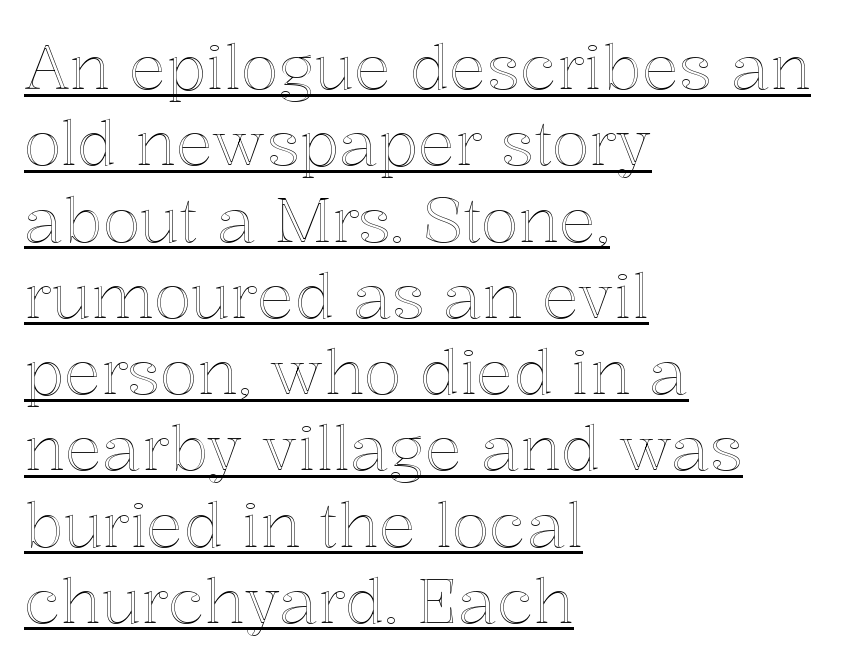
You can see a thin bar hugging the bottom of the glyphs. Each word holds together tightly as a unit, with standard inter-letter gaps. The passage shown is typed in a proportional face where columns would drift. One-word summary of the alignment: left. The letters stand upright; this is a roman face.
